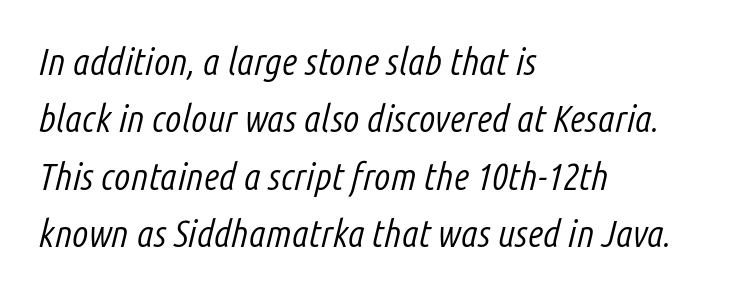
Q: Is the text bold? A: No.
Q: Is the text italic (slanted)? A: Yes, it leans right by about 14 degrees.
Q: Is the text underlined? A: No.
Q: How is the paragraph aligned? A: Left-aligned.
Q: Is the spacing between letters normal or unusually wide? A: Normal.
Q: Is the spacing between lines tight, normal or loose? A: Normal.
Q: Width (condensed, normal, or wide)? A: Condensed.
Q: Stroke contrast? A: Low.
Q: x-height? A: Medium.
Q: Monospaced? A: No.
